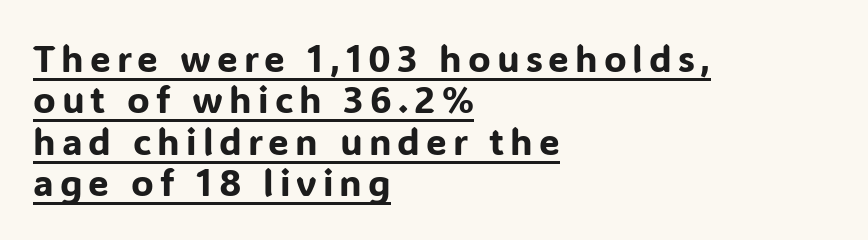
{"serif": "no", "italic": "no", "width": "normal", "stroke_contrast": "low", "x_height": "medium", "monospaced": "no", "underline": "yes", "align": "left", "line_spacing": "tight", "line_spacing_ratio": 1.12, "glyph_px": 37}
